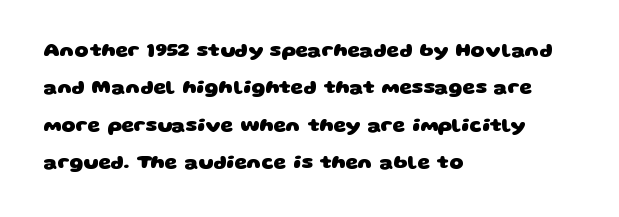
The image shows 20 px bold type; set left-aligned, line spacing 1.87x, normal letter spacing, not underlined.
